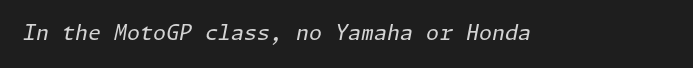
{"italic": "yes", "lean": "right", "slant_degrees": 11, "bold": "no", "underline": "no", "letter_spacing": "normal", "letter_spacing_em": 0.0, "glyph_px": 21}
